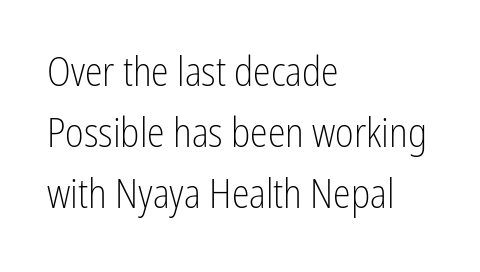
The image shows 40 px light, condensed sans-serif type, upright; set left-aligned, normal line spacing (1.52x), normal letter spacing, not underlined; low stroke contrast and a medium x-height.
